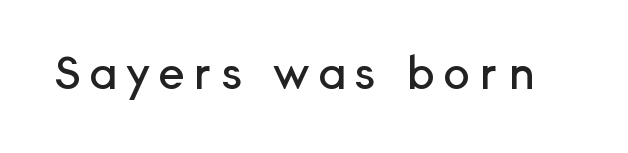
{"serif": "no", "italic": "no", "width": "normal", "stroke_contrast": "low", "x_height": "medium", "monospaced": "no", "underline": "no", "glyph_px": 45}
